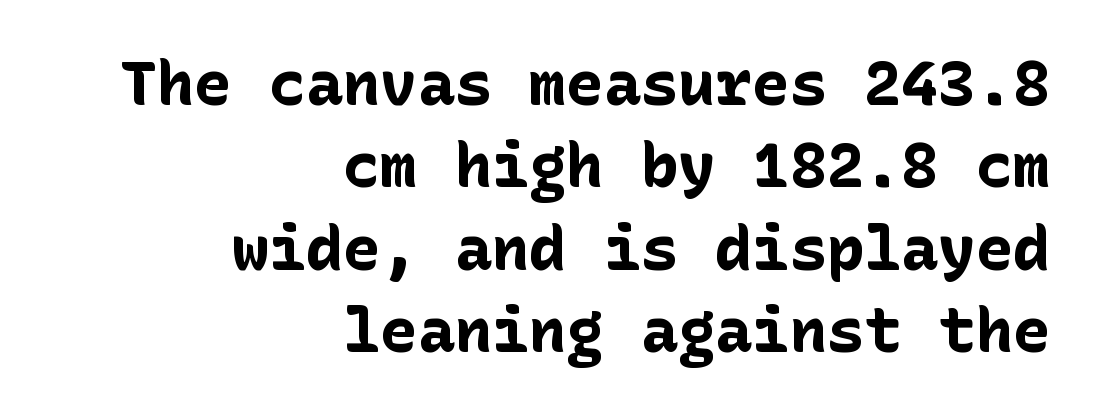
Q: Is the text bold? A: Yes.
Q: Is the text italic (slanted)? A: No, it is upright.
Q: Is the typeface a serif or a sans-serif typeface? A: Sans-serif.
Q: Is the text underlined? A: No.
Q: How is the paragraph aligned? A: Right-aligned.
Q: Is the spacing between letters normal or unusually wide? A: Normal.
Q: Is the spacing between lines tight, normal or loose? A: Normal.
Q: Width (condensed, normal, or wide)? A: Normal.
Q: Stroke contrast? A: Low.
Q: x-height? A: Medium.
